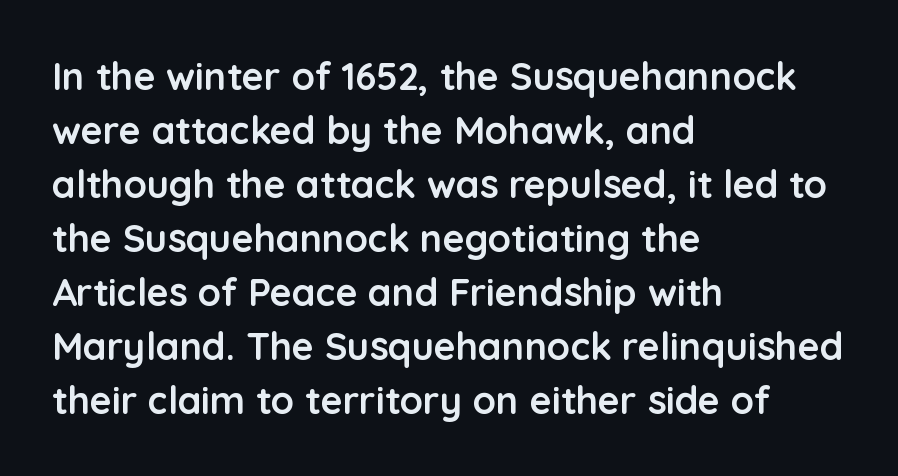
The image shows 38 px semibold sans-serif type, upright; set left-aligned, normal line spacing (1.42x), normal letter spacing, not underlined; low stroke contrast and a medium x-height.
